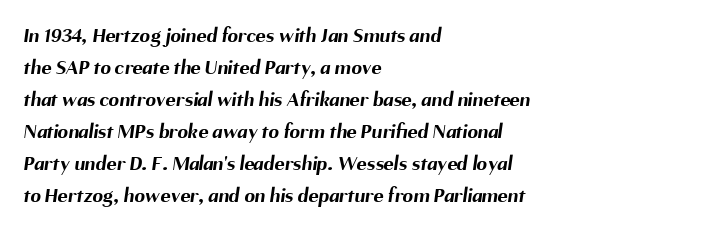
The image shows 21 px bold type; set left-aligned, normal line spacing (1.52x), normal letter spacing, not underlined.
